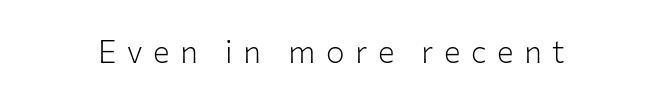
Q: Is the text bold? A: No.
Q: Is the text italic (slanted)? A: No, it is upright.
Q: Is the typeface a serif or a sans-serif typeface? A: Sans-serif.
Q: Is the text underlined? A: No.
Q: Is the spacing between letters normal or unusually wide? A: Unusually wide.
Q: Width (condensed, normal, or wide)? A: Normal.
Q: Stroke contrast? A: Low.
Q: x-height? A: Medium.
Q: Monospaced? A: No.
